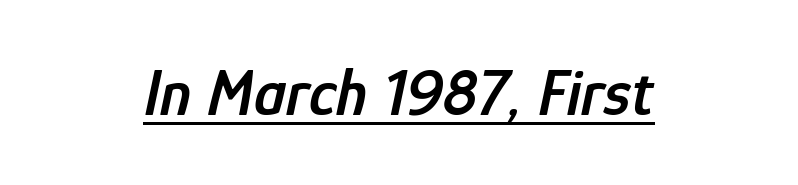
{"italic": "yes", "lean": "right", "slant_degrees": 12, "bold": "semi", "weight": "semibold", "width": "condensed", "stroke_contrast": "low", "x_height": "medium", "monospaced": "no", "underline": "yes", "align": "center", "letter_spacing": "normal", "letter_spacing_em": 0.0, "glyph_px": 66}
